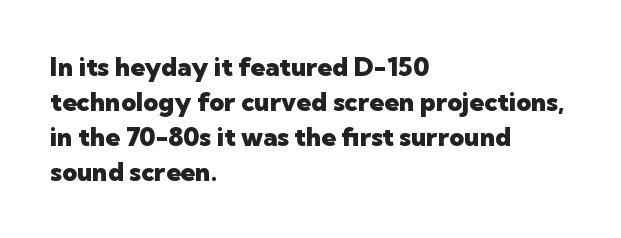
The image shows 26 px bold type, upright; set left-aligned, normal line spacing (1.34x), normal letter spacing, not underlined.
